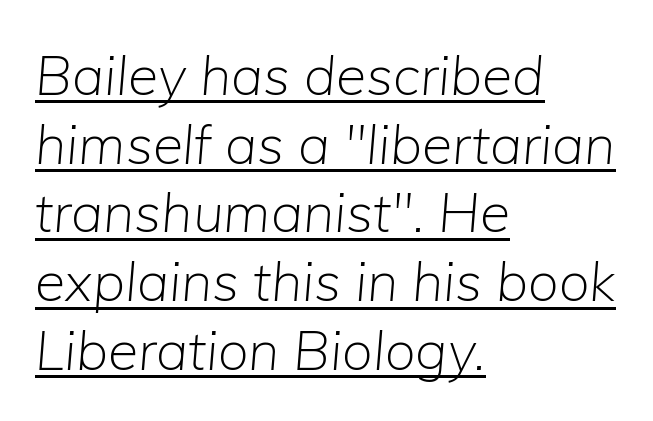
The image shows 55 px light type, italic (leaning right); set left-aligned, normal line spacing (1.25x), normal letter spacing, underlined; low stroke contrast and a medium x-height.
